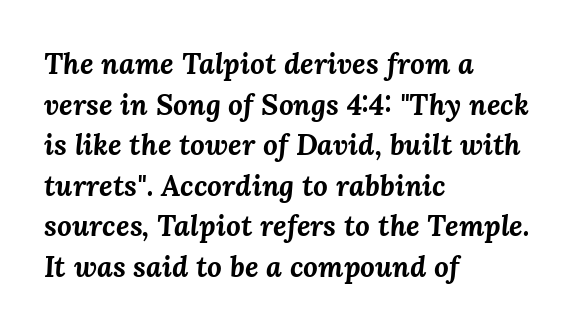
Looks like regular typesetting: each glyph gets only the width it needs. Teacher's note: observe the even left margin — that is flush-left alignment. This sample keeps an unexceptional amount of space between lines. A typesetter would call this zero additional tracking. Heft: maximum for text — a bold.
